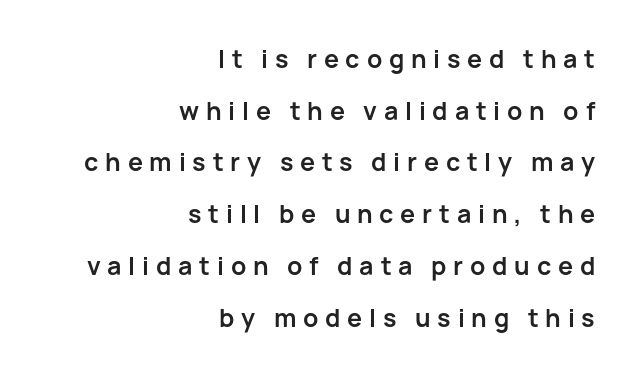
The letters stand upright; this is a roman face. The glyphs have the mass of a bold cut. Visually the block forms a straight wall on the right and a jagged coastline on the left. Students, note that the glyphs here are deliberately spaced far apart. Descender tails drop into unmarked territory. Summary of vertical rhythm: relaxed, with wide interline spacing.
